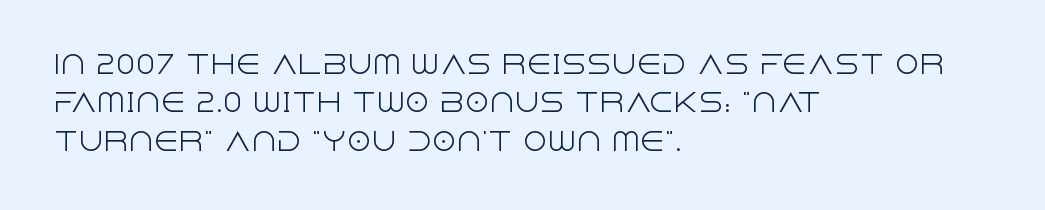
Q: Is the text bold? A: No.
Q: Is the text italic (slanted)? A: No, it is upright.
Q: Is the text underlined? A: No.
Q: How is the paragraph aligned? A: Left-aligned.
Q: Is the spacing between letters normal or unusually wide? A: Normal.
Q: Is the spacing between lines tight, normal or loose? A: Normal.
